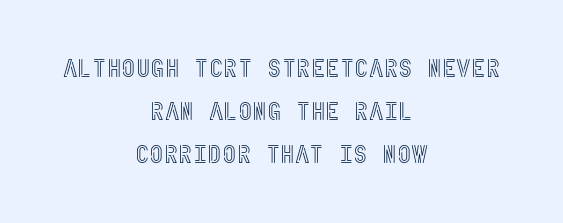
{"italic": "no", "underline": "no", "align": "center", "line_spacing_ratio": 1.73, "letter_spacing": "normal", "letter_spacing_em": 0.0, "glyph_px": 25}
